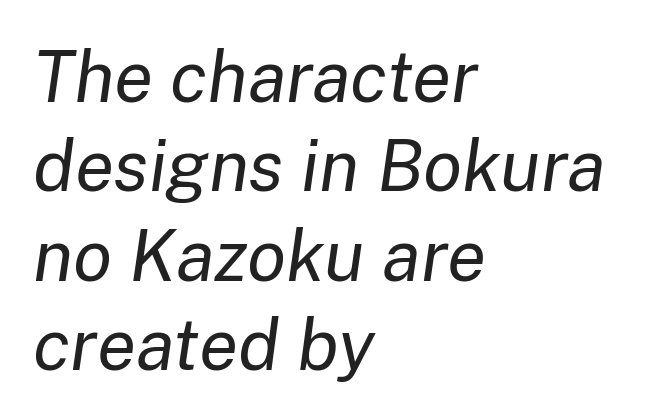
Is the type slanted? Yes — the strokes lean at a clear angle. The face used here is rendered with its standard letterfit. The typesetter chose a ragged-right arrangement here. A typesetter would call this proportional, since set widths differ per character. The face looks like a standard text weight, possibly lighter.
